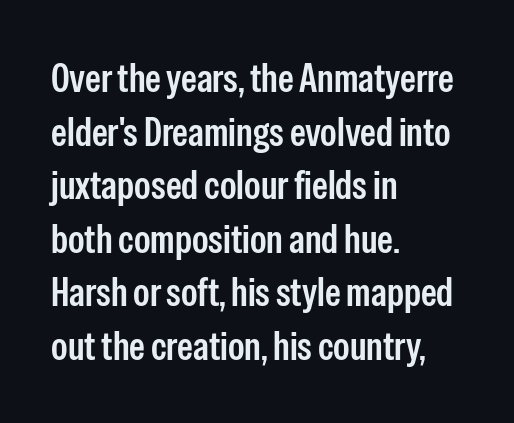
Q: Is the text italic (slanted)? A: No, it is upright.
Q: Is the typeface a serif or a sans-serif typeface? A: Sans-serif.
Q: Is the text underlined? A: No.
Q: How is the paragraph aligned? A: Left-aligned.
Q: Is the spacing between letters normal or unusually wide? A: Normal.
Q: Is the spacing between lines tight, normal or loose? A: Normal.
Q: Width (condensed, normal, or wide)? A: Condensed.
Q: Stroke contrast? A: Low.
Q: x-height? A: Medium.
Q: Monospaced? A: No.
